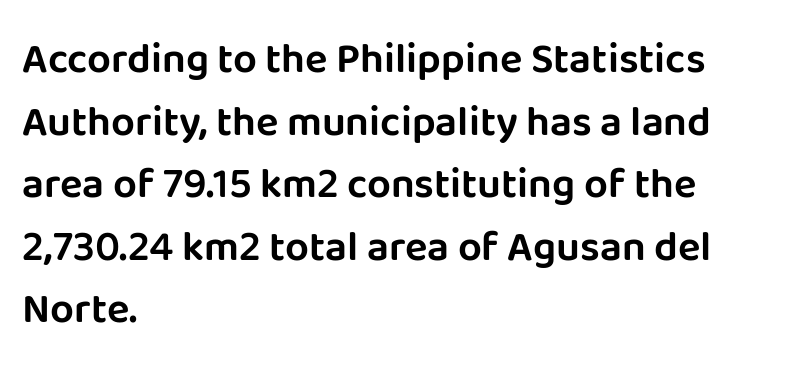
{"serif": "no", "italic": "no", "width": "normal", "stroke_contrast": "low", "x_height": "large", "monospaced": "no", "underline": "no", "align": "left", "line_spacing": "normal", "line_spacing_ratio": 1.49, "letter_spacing": "normal", "letter_spacing_em": 0.0, "glyph_px": 42}
